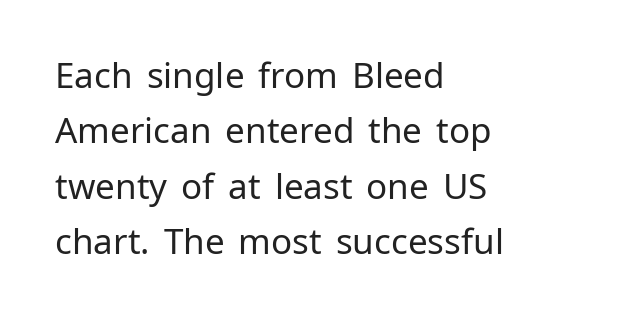
The image shows 35 px regular-weight sans-serif type, upright; set left-aligned, normal line spacing (1.58x), normal letter spacing, not underlined; low stroke contrast and a medium x-height.
